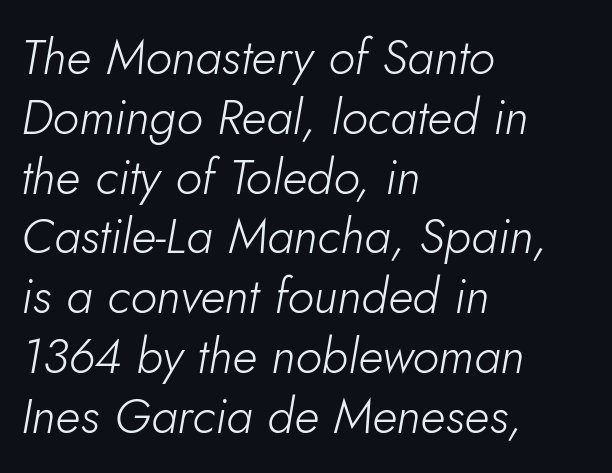
Q: Is the text bold? A: No.
Q: Is the text italic (slanted)? A: Yes, it leans right by about 5 degrees.
Q: Is the text underlined? A: No.
Q: How is the paragraph aligned? A: Left-aligned.
Q: Is the spacing between letters normal or unusually wide? A: Normal.
Q: Width (condensed, normal, or wide)? A: Normal.
Q: Stroke contrast? A: Low.
Q: x-height? A: Small.
Q: Monospaced? A: No.
